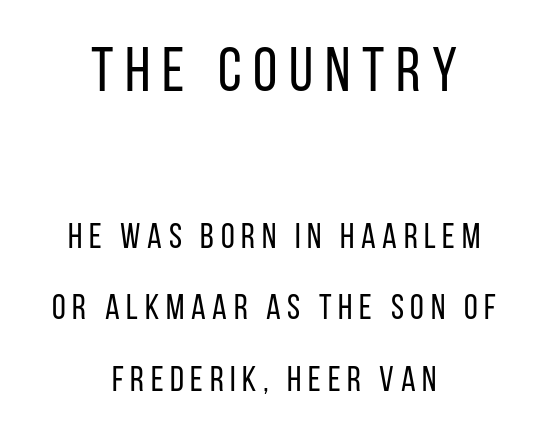
Q: Is the text bold? A: No.
Q: Is the text italic (slanted)? A: No, it is upright.
Q: Is the typeface a serif or a sans-serif typeface? A: Sans-serif.
Q: Is the text underlined? A: No.
Q: How is the paragraph aligned? A: Centered.
Q: Is the spacing between lines tight, normal or loose? A: Loose.
Q: Which block of text is set in a larger size, the first (top) or the second (bottom)? A: The first (top) one.
Q: Width (condensed, normal, or wide)? A: Condensed.
Q: Stroke contrast? A: Low.
Q: x-height? A: Large.
Q: Monospaced? A: No.
